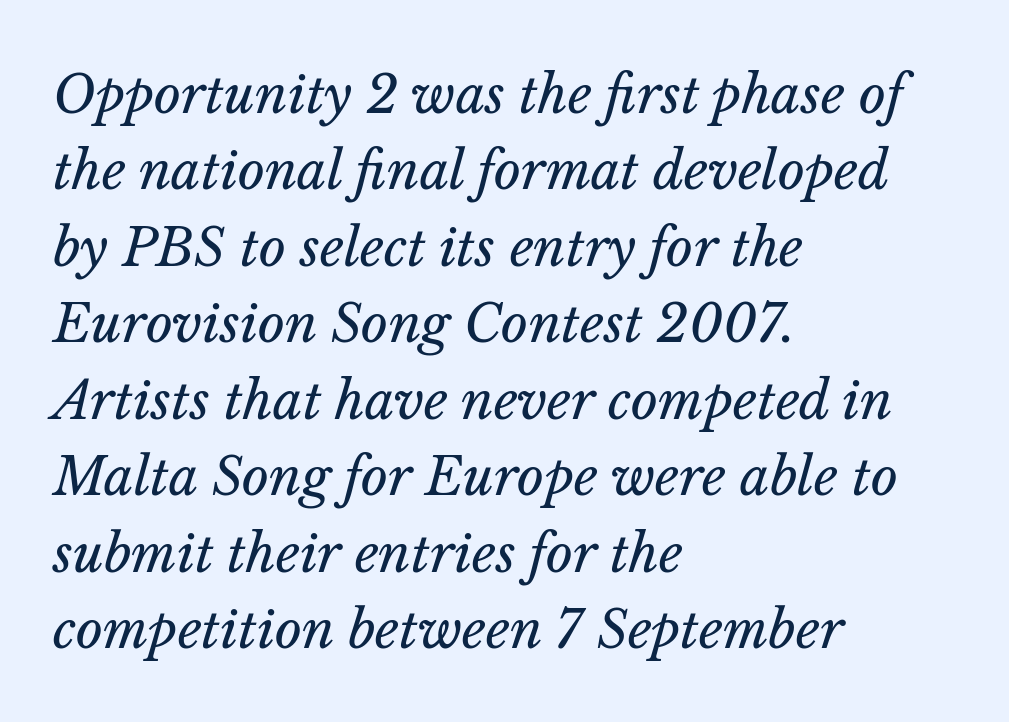
Casual observation: everything's shoved over to the left. Is the type heavy? It reads as light-to-regular instead. The rendering uses a moderate line-height, typical for paragraphs. Spacing verdict: proportional, widths tailored to each character. The type is set solid horizontally, with unmodified tracking.
